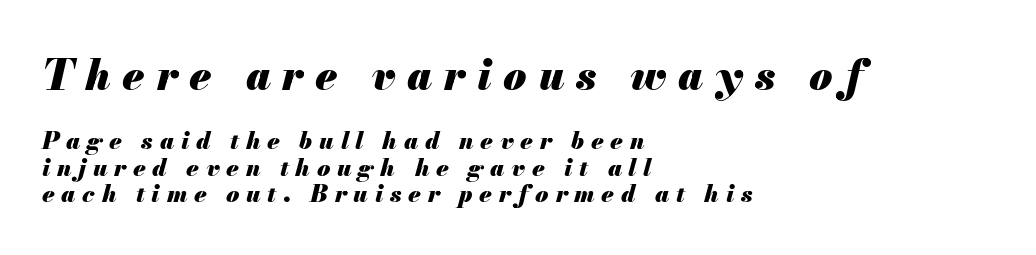
Q: Is the text bold? A: Yes.
Q: Is the text italic (slanted)? A: Yes, it leans right by about 13 degrees.
Q: Is the text underlined? A: No.
Q: How is the paragraph aligned? A: Left-aligned.
Q: Is the spacing between letters normal or unusually wide? A: Unusually wide.
Q: Is the spacing between lines tight, normal or loose? A: Tight.
Q: Which block of text is set in a larger size, the first (top) or the second (bottom)? A: The first (top) one.
Q: Width (condensed, normal, or wide)? A: Normal.
Q: Stroke contrast? A: Medium.
Q: x-height? A: Small.
Q: Monospaced? A: No.
